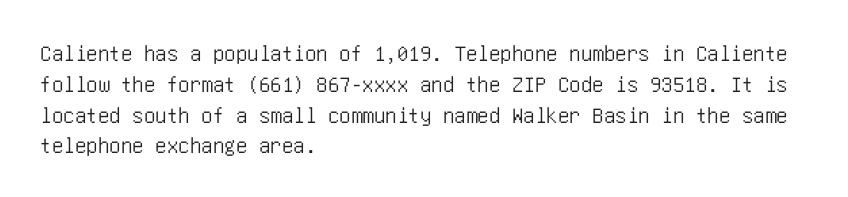
{"italic": "no", "underline": "no", "align": "left", "line_spacing": "normal", "line_spacing_ratio": 1.34, "letter_spacing": "normal", "letter_spacing_em": 0.0, "glyph_px": 23}
